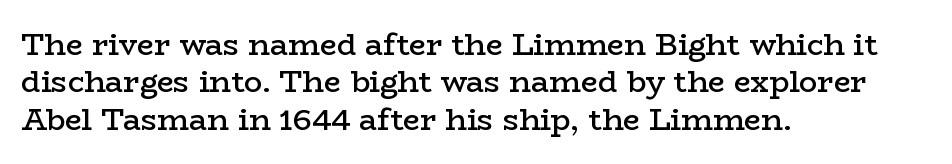
The image shows 30 px semibold, wide serif type, upright; set left-aligned, normal line spacing (1.25x), normal letter spacing, not underlined; low stroke contrast and a medium x-height.
